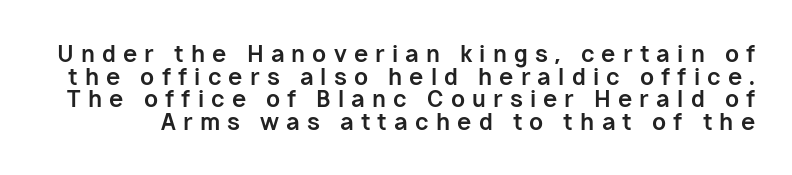
{"italic": "no", "bold": "yes", "underline": "no", "line_spacing": "tight", "line_spacing_ratio": 0.98, "letter_spacing": "wide", "letter_spacing_em": 0.31, "glyph_px": 23}
